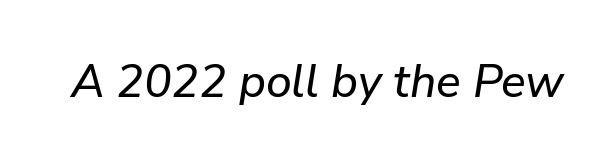
{"italic": "yes", "lean": "right", "slant_degrees": 9, "width": "normal", "stroke_contrast": "low", "x_height": "medium", "monospaced": "no", "underline": "no", "letter_spacing": "normal", "letter_spacing_em": 0.0, "glyph_px": 46}
